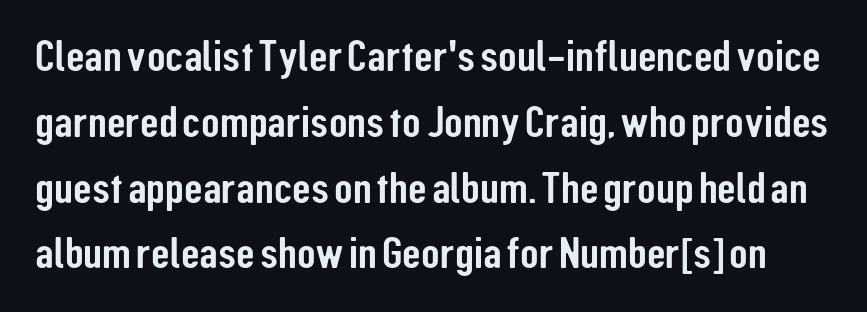
No italicization has been applied; the sample stays upright. The leading is moderate, giving the passage an even texture. The face used here is rendered with its standard letterfit. Any mark beneath the type? The region is blank.
